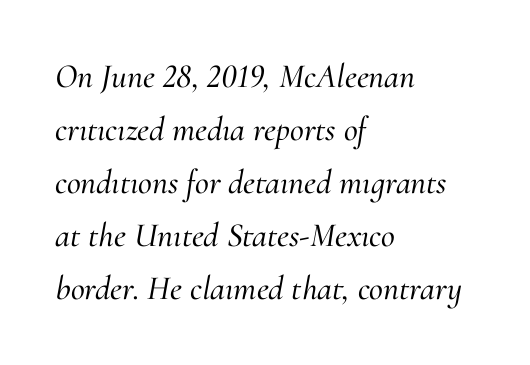
{"serif": "yes", "italic": "yes", "lean": "right", "slant_degrees": 10, "width": "normal", "stroke_contrast": "medium", "x_height": "small", "monospaced": "no", "underline": "no", "align": "left", "line_spacing": "normal", "line_spacing_ratio": 1.56, "letter_spacing": "normal", "letter_spacing_em": 0.0, "glyph_px": 34}
